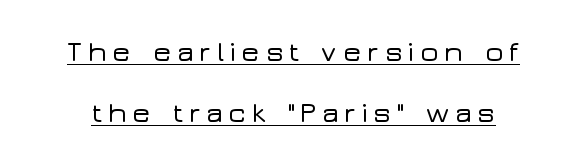
Q: Is the text italic (slanted)? A: No, it is upright.
Q: Is the typeface a serif or a sans-serif typeface? A: Sans-serif.
Q: Is the text underlined? A: Yes.
Q: Is the spacing between lines tight, normal or loose? A: Loose.
Q: Width (condensed, normal, or wide)? A: Wide.
Q: Stroke contrast? A: Low.
Q: x-height? A: Medium.
Q: Monospaced? A: No.
